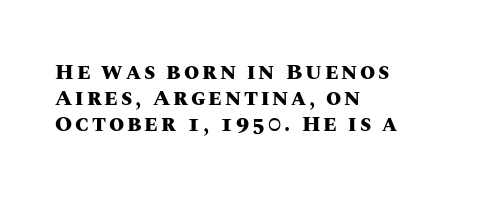
Q: Is the text bold? A: Yes.
Q: Is the text italic (slanted)? A: No, it is upright.
Q: Is the text underlined? A: No.
Q: How is the paragraph aligned? A: Left-aligned.
